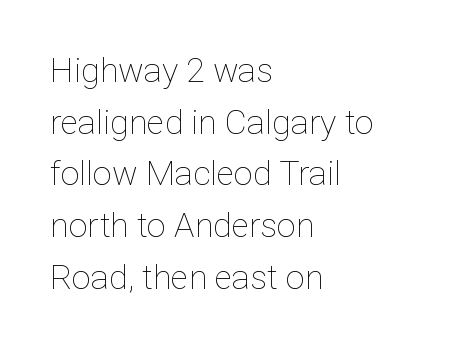
Q: Is the text bold? A: No.
Q: Is the text italic (slanted)? A: No, it is upright.
Q: Is the text underlined? A: No.
Q: How is the paragraph aligned? A: Left-aligned.
Q: Is the spacing between letters normal or unusually wide? A: Normal.
Q: Is the spacing between lines tight, normal or loose? A: Normal.
Q: Width (condensed, normal, or wide)? A: Normal.
Q: Stroke contrast? A: Low.
Q: x-height? A: Medium.
Q: Monospaced? A: No.
